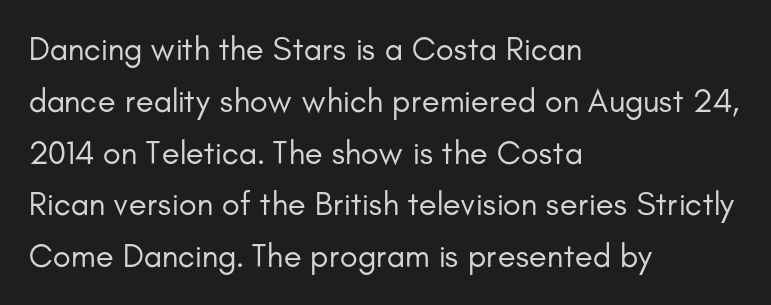
Q: Is the text bold? A: No.
Q: Is the text italic (slanted)? A: No, it is upright.
Q: Is the typeface a serif or a sans-serif typeface? A: Sans-serif.
Q: Is the text underlined? A: No.
Q: How is the paragraph aligned? A: Left-aligned.
Q: Is the spacing between letters normal or unusually wide? A: Normal.
Q: Is the spacing between lines tight, normal or loose? A: Normal.
Q: Width (condensed, normal, or wide)? A: Normal.
Q: Stroke contrast? A: Low.
Q: x-height? A: Small.
Q: Monospaced? A: No.
